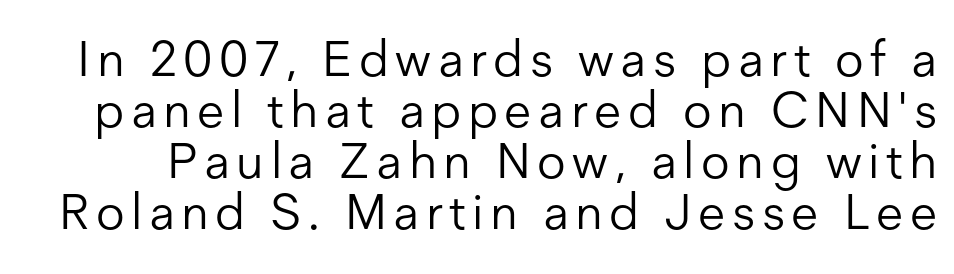
Posture: vertical. Proportional: the letters do not fall into vertical columns. Caption: face not bold, strokes unweighted. Cramped leading.
